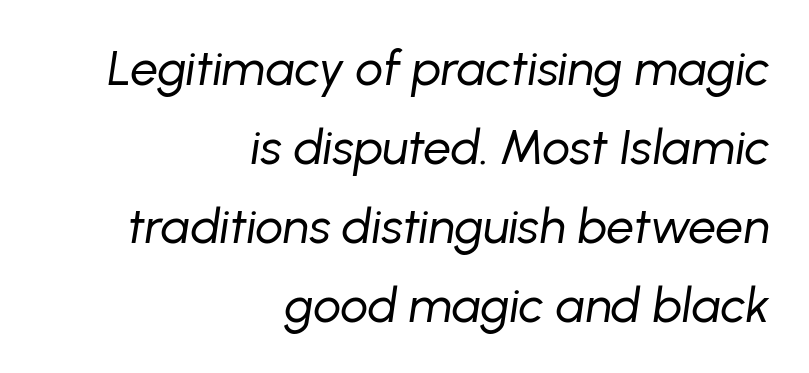
Note the varied advance widths — an 'i' is clearly narrower than an 'm'. No word sits above an underline. Characters are canted at an angle relative to the baseline's perpendicular. One glance says typical: line gaps are just what's usual. Think standard paragraph weight, or any step lighter than that.
